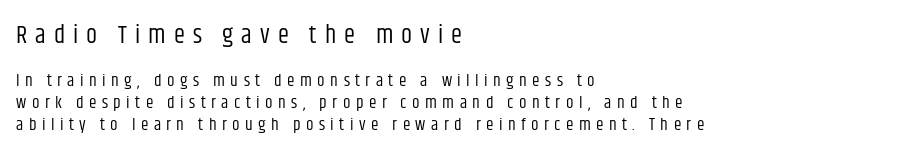
Each new line begins a customary step beneath the previous one. Tracking value appears strongly positive — letters spread wide. Alignment: flush left. Anything drawn beneath the words? Only blank space. Vertical stems look standard width or narrower in stroke.
